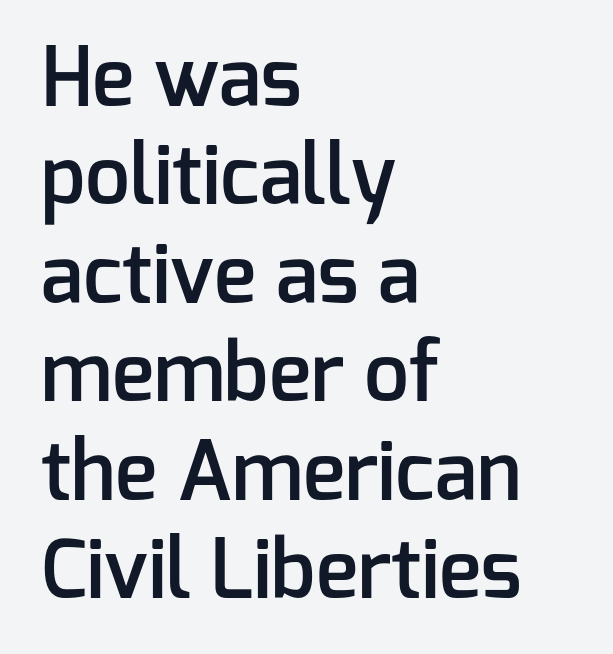
Nobody drew a line under any word here. When letters stand straight like this, we call the style roman or upright. The sample has been set in demibold, a notch under bold. Letterform terminals end flat and unadorned throughout the passage. Note the varied advance widths — an 'i' is clearly narrower than an 'm'.
